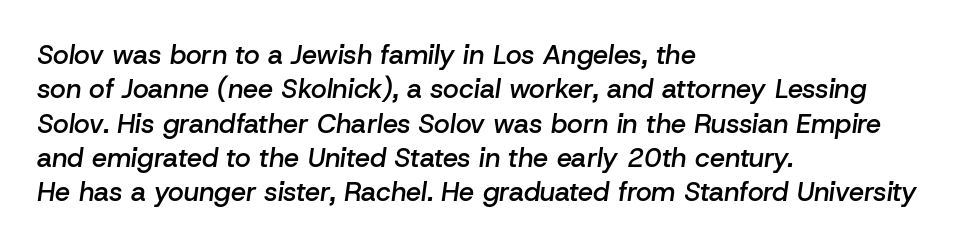
{"italic": "yes", "lean": "right", "slant_degrees": 8, "bold": "semi", "underline": "no", "align": "left", "line_spacing": "normal", "line_spacing_ratio": 1.27, "letter_spacing": "normal", "letter_spacing_em": 0.0, "glyph_px": 27}
